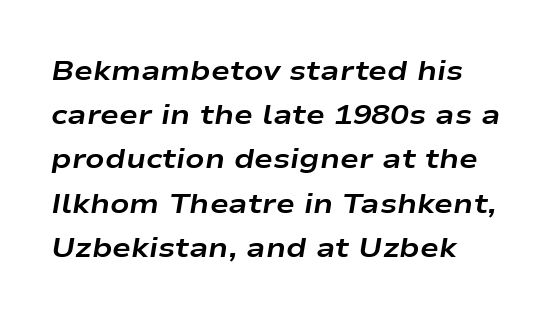
Q: Is the text bold? A: Yes.
Q: Is the text italic (slanted)? A: Yes, it leans right by about 9 degrees.
Q: Is the text underlined? A: No.
Q: How is the paragraph aligned? A: Left-aligned.
Q: Is the spacing between letters normal or unusually wide? A: Normal.
Q: Is the spacing between lines tight, normal or loose? A: Normal.
Q: Width (condensed, normal, or wide)? A: Wide.
Q: Stroke contrast? A: Low.
Q: x-height? A: Medium.
Q: Monospaced? A: No.
